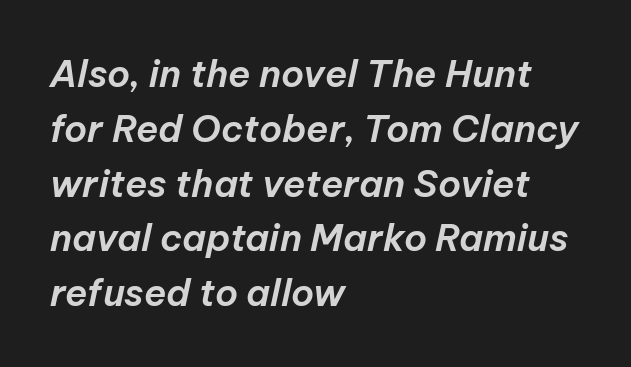
The image shows 37 px text type, italic (leaning right); set left-aligned, normal line spacing (1.48x), normal letter spacing, not underlined; low stroke contrast and a medium x-height.
